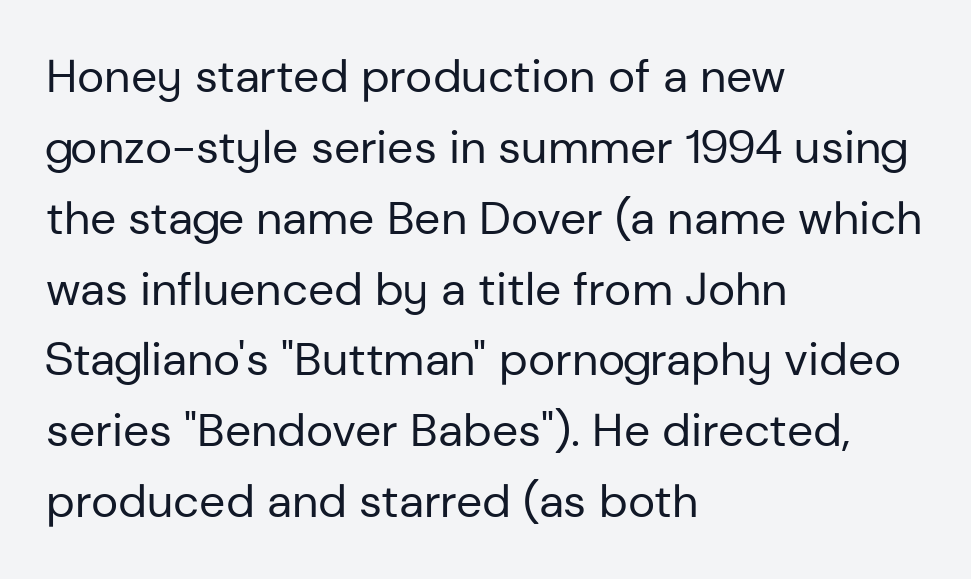
Q: Is the text bold? A: No.
Q: Is the text italic (slanted)? A: No, it is upright.
Q: Is the typeface a serif or a sans-serif typeface? A: Sans-serif.
Q: Is the text underlined? A: No.
Q: How is the paragraph aligned? A: Left-aligned.
Q: Is the spacing between letters normal or unusually wide? A: Normal.
Q: Is the spacing between lines tight, normal or loose? A: Normal.
Q: Width (condensed, normal, or wide)? A: Normal.
Q: Stroke contrast? A: Low.
Q: x-height? A: Medium.
Q: Monospaced? A: No.
